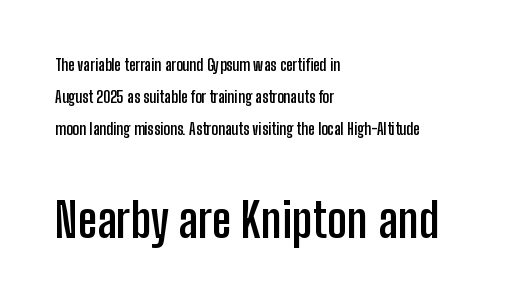
The image shows 48 px semibold, condensed sans-serif type, upright; set left-aligned, loose line spacing (2.01x), normal letter spacing, not underlined; the second (bottom) block is 3.0x larger; low stroke contrast and a medium x-height.
